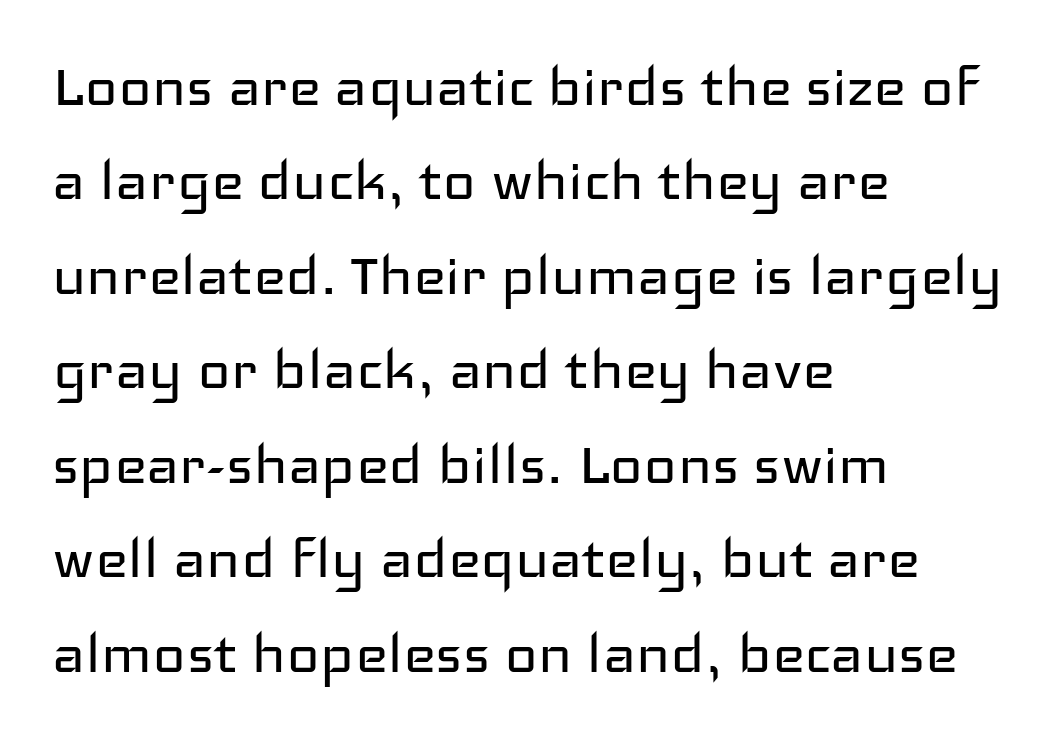
Q: Is the text bold? A: No.
Q: Is the text italic (slanted)? A: No, it is upright.
Q: Is the typeface a serif or a sans-serif typeface? A: Sans-serif.
Q: Is the text underlined? A: No.
Q: How is the paragraph aligned? A: Left-aligned.
Q: Is the spacing between letters normal or unusually wide? A: Normal.
Q: Is the spacing between lines tight, normal or loose? A: Normal.
Q: Width (condensed, normal, or wide)? A: Wide.
Q: Stroke contrast? A: Low.
Q: x-height? A: Medium.
Q: Monospaced? A: No.
